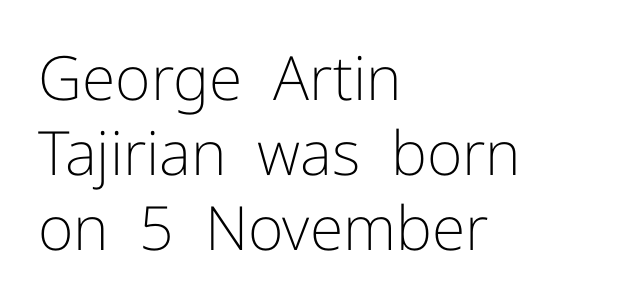
{"serif": "no", "italic": "no", "bold": "no", "weight": "light", "width": "normal", "stroke_contrast": "low", "x_height": "medium", "monospaced": "no", "underline": "no", "align": "left", "line_spacing_ratio": 1.23, "letter_spacing": "normal", "letter_spacing_em": 0.0, "glyph_px": 61}
